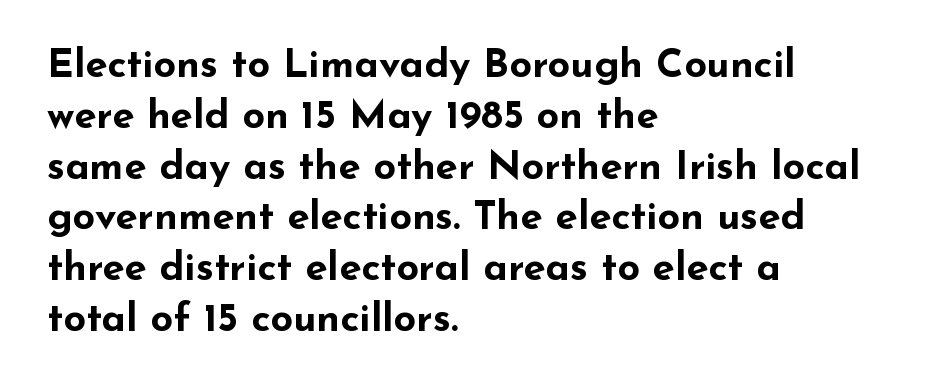
Q: Is the text bold? A: Yes.
Q: Is the text italic (slanted)? A: No, it is upright.
Q: Is the typeface a serif or a sans-serif typeface? A: Sans-serif.
Q: Is the text underlined? A: No.
Q: How is the paragraph aligned? A: Left-aligned.
Q: Is the spacing between letters normal or unusually wide? A: Normal.
Q: Is the spacing between lines tight, normal or loose? A: Normal.
Q: Width (condensed, normal, or wide)? A: Wide.
Q: Stroke contrast? A: Low.
Q: x-height? A: Small.
Q: Monospaced? A: No.
